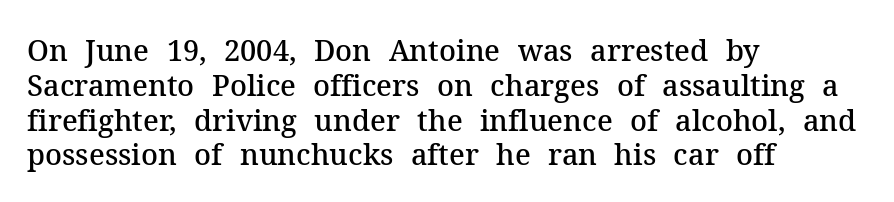
In CSS terms this would be text-align: left. Designer's note — italics off, roman on. The line texture is even and compact thanks to regular tracking. This rendering features lettering with no underline.
